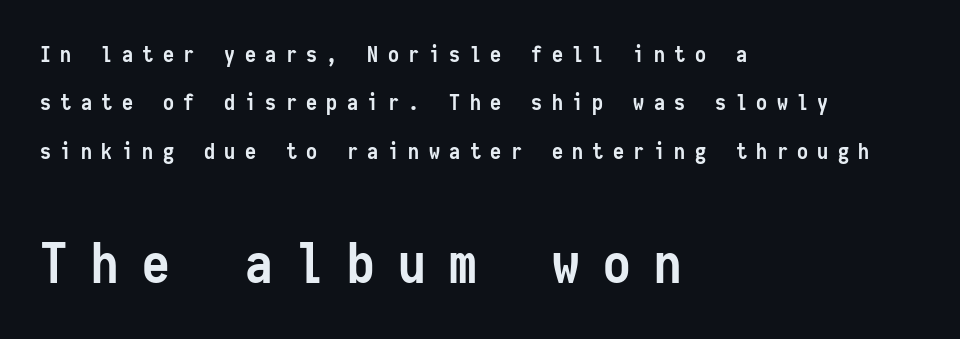
The strokes are fattened all the way to bold. What kind of face is this? One without serifs — a sans. The letters march in equal steps, a hallmark of fixed-pitch type. Characters remain perfectly vertical along every line. Compared with a centered layout, this one pins lines to the left instead.
